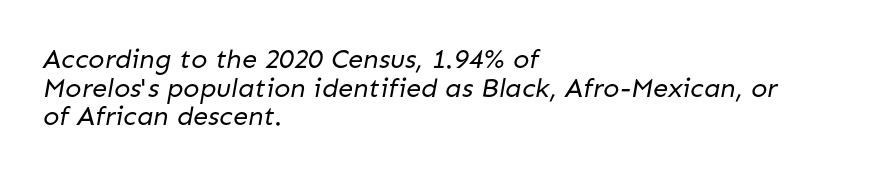
{"bold": "no", "underline": "no", "align": "left", "line_spacing": "tight", "line_spacing_ratio": 1.06, "letter_spacing": "normal", "letter_spacing_em": 0.0, "glyph_px": 27}
